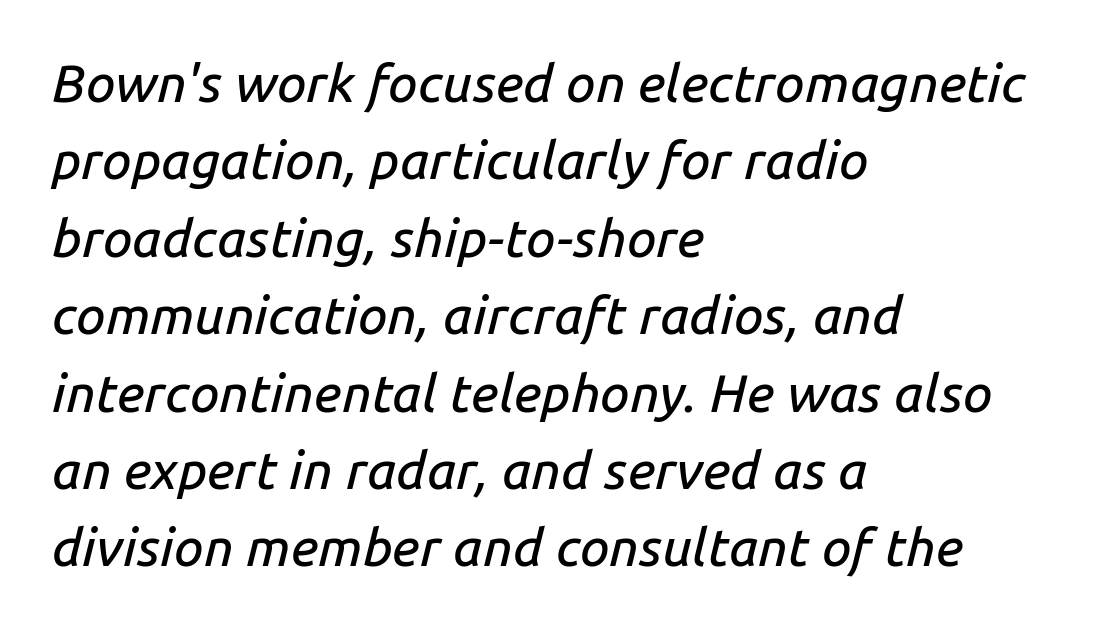
The image shows 53 px text type, italic (leaning right); set left-aligned, normal line spacing (1.46x), normal letter spacing, not underlined; low stroke contrast and a medium x-height.
